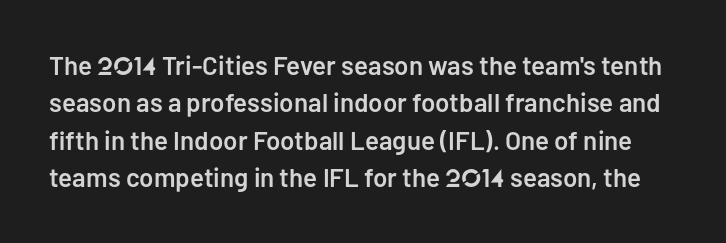
Q: Is the text bold? A: Semi-bold.
Q: Is the text italic (slanted)? A: No, it is upright.
Q: Is the text underlined? A: No.
Q: Is the spacing between letters normal or unusually wide? A: Normal.
Q: Is the spacing between lines tight, normal or loose? A: Normal.
